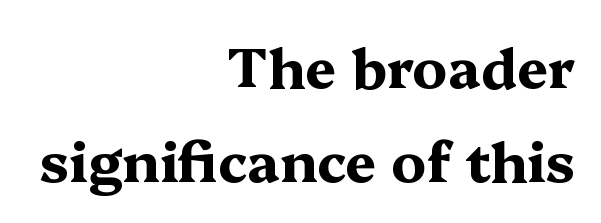
Q: Is the text bold? A: Yes.
Q: Is the text italic (slanted)? A: No, it is upright.
Q: Is the typeface a serif or a sans-serif typeface? A: Serif.
Q: Is the text underlined? A: No.
Q: How is the paragraph aligned? A: Right-aligned.
Q: Is the spacing between letters normal or unusually wide? A: Normal.
Q: Width (condensed, normal, or wide)? A: Wide.
Q: Stroke contrast? A: Medium.
Q: x-height? A: Medium.
Q: Monospaced? A: No.
